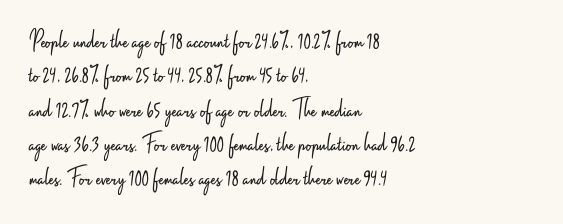
The image shows 27 px text type; set left-aligned, normal line spacing (1.27x), normal letter spacing, not underlined.
